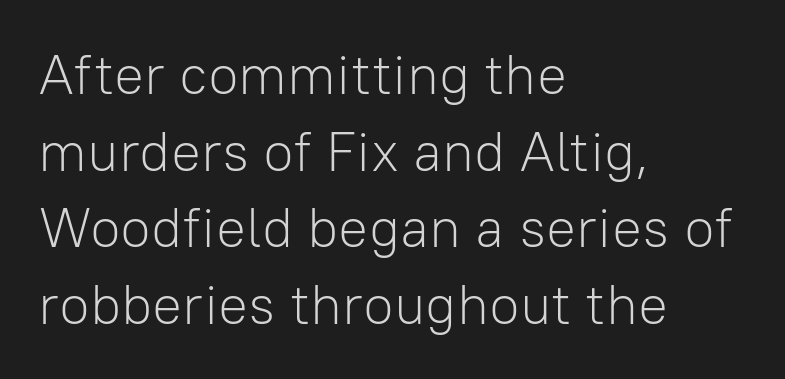
The image shows 56 px light sans-serif type, upright; set left-aligned, normal line spacing (1.37x), normal letter spacing, not underlined; low stroke contrast and a medium x-height.
